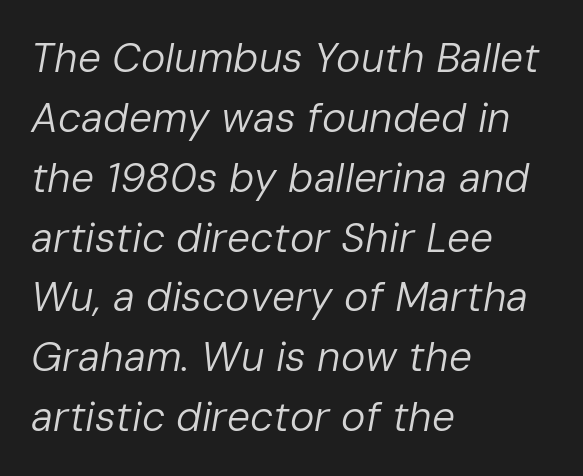
This rendering leaves character spacing at its baseline value. Note the varied advance widths — an 'i' is clearly narrower than an 'm'. The face looks like a standard text weight, possibly lighter. One glance says typical: line gaps are just what's usual. The lines are quadded left. The strip under each line holds only bare page.
